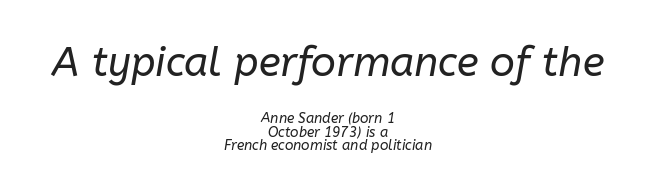
{"italic": "yes", "lean": "right", "slant_degrees": 10, "bold": "no", "weight": "regular", "width": "normal", "stroke_contrast": "low", "x_height": "medium", "monospaced": "no", "underline": "no", "align": "center", "line_spacing": "tight", "line_spacing_ratio": 0.96, "letter_spacing": "normal", "letter_spacing_em": 0.0, "larger_block": "first", "size_ratio": 2.93, "glyph_px": 41}
